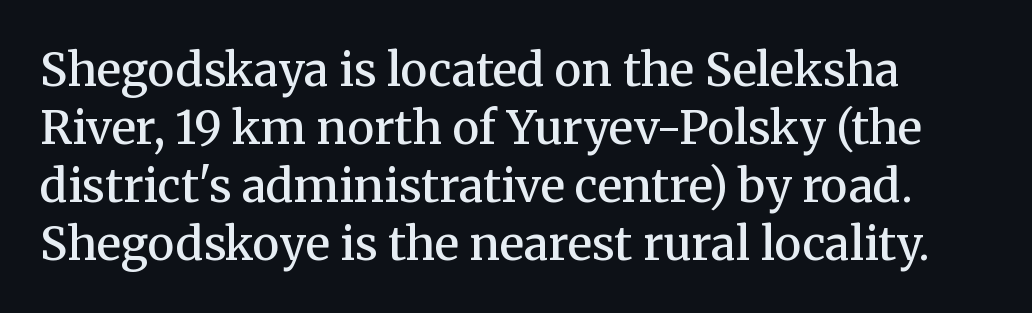
Q: Is the text bold? A: Semi-bold.
Q: Is the text italic (slanted)? A: No, it is upright.
Q: Is the typeface a serif or a sans-serif typeface? A: Serif.
Q: Is the text underlined? A: No.
Q: Is the spacing between letters normal or unusually wide? A: Normal.
Q: Is the spacing between lines tight, normal or loose? A: Normal.
Q: Width (condensed, normal, or wide)? A: Normal.
Q: Stroke contrast? A: Medium.
Q: x-height? A: Medium.
Q: Monospaced? A: No.
